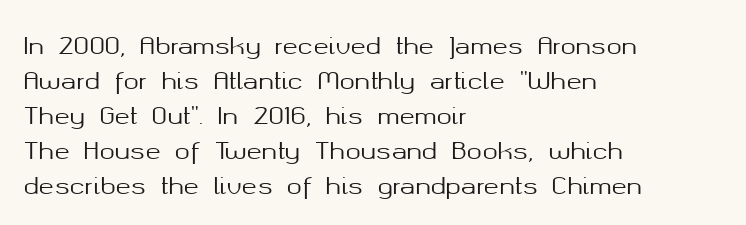
Q: Is the text italic (slanted)? A: No, it is upright.
Q: Is the text underlined? A: No.
Q: How is the paragraph aligned? A: Left-aligned.
Q: Is the spacing between letters normal or unusually wide? A: Normal.
Q: Is the spacing between lines tight, normal or loose? A: Normal.
